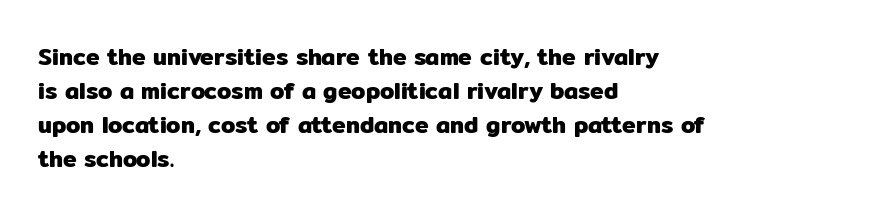
Q: Is the text italic (slanted)? A: No, it is upright.
Q: Is the text underlined? A: No.
Q: How is the paragraph aligned? A: Left-aligned.
Q: Is the spacing between letters normal or unusually wide? A: Normal.
Q: Is the spacing between lines tight, normal or loose? A: Normal.
